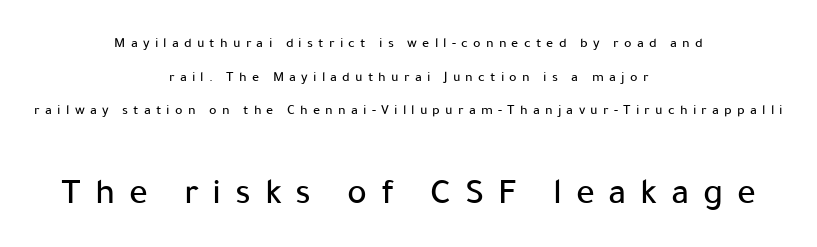
{"serif": "no", "italic": "no", "width": "normal", "stroke_contrast": "low", "x_height": "medium", "monospaced": "no", "underline": "no", "align": "center", "line_spacing": "loose", "line_spacing_ratio": 2.41, "letter_spacing": "wide", "letter_spacing_em": 0.37, "larger_block": "second", "size_ratio": 2.64, "glyph_px": 37}
